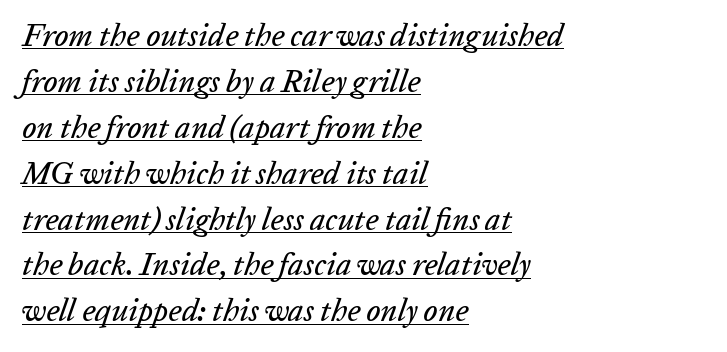
A rule runs beneath these lines of type. Note the varied advance widths — an 'i' is clearly narrower than an 'm'. Layout note: lines flush left. The lines sit at an ordinary, default distance from one another. Caption: standard tracking, unaltered.
